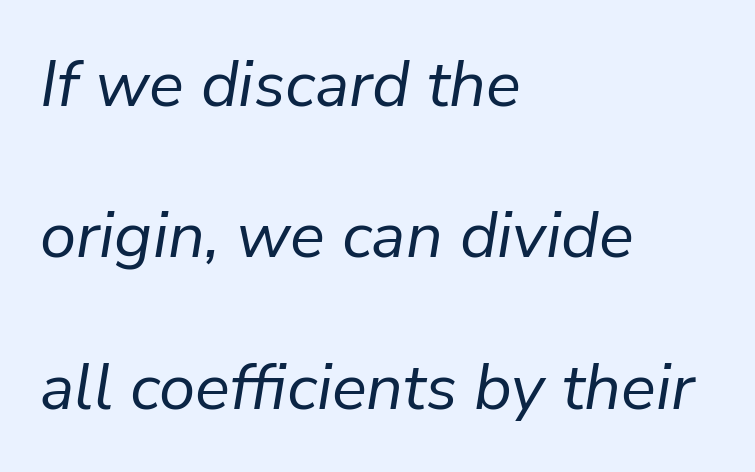
Q: Is the text bold? A: No.
Q: Is the text italic (slanted)? A: Yes, it leans right by about 9 degrees.
Q: Is the text underlined? A: No.
Q: How is the paragraph aligned? A: Left-aligned.
Q: Is the spacing between letters normal or unusually wide? A: Normal.
Q: Is the spacing between lines tight, normal or loose? A: Loose.
Q: Width (condensed, normal, or wide)? A: Normal.
Q: Stroke contrast? A: Low.
Q: x-height? A: Medium.
Q: Monospaced? A: No.
